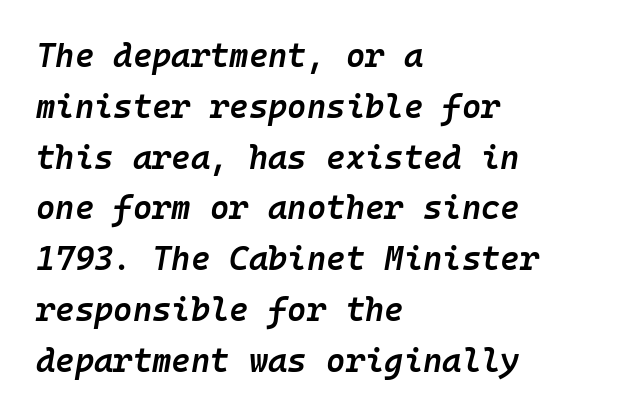
The image shows 33 px semibold type, italic (leaning right), monospaced; set left-aligned, normal line spacing (1.54x), normal letter spacing, not underlined; low stroke contrast and a medium x-height.
